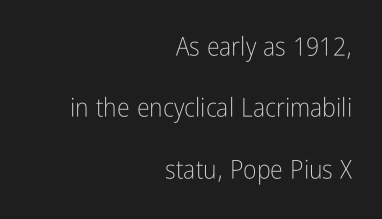
Q: Is the text bold? A: No.
Q: Is the text italic (slanted)? A: No, it is upright.
Q: Is the text underlined? A: No.
Q: How is the paragraph aligned? A: Right-aligned.
Q: Is the spacing between letters normal or unusually wide? A: Normal.
Q: Is the spacing between lines tight, normal or loose? A: Loose.
